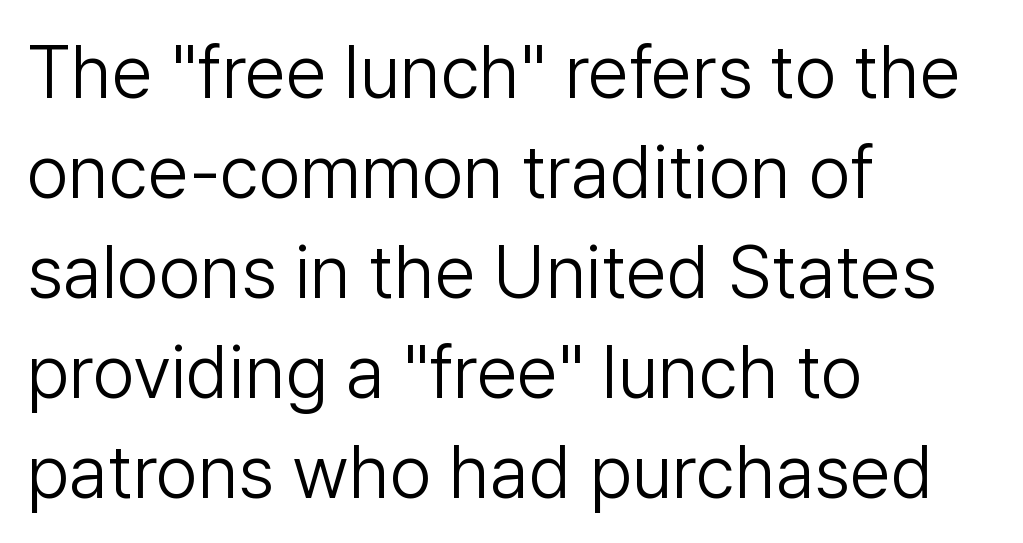
Q: Is the text bold? A: No.
Q: Is the text italic (slanted)? A: No, it is upright.
Q: Is the typeface a serif or a sans-serif typeface? A: Sans-serif.
Q: Is the text underlined? A: No.
Q: How is the paragraph aligned? A: Left-aligned.
Q: Is the spacing between letters normal or unusually wide? A: Normal.
Q: Is the spacing between lines tight, normal or loose? A: Normal.
Q: Width (condensed, normal, or wide)? A: Normal.
Q: Stroke contrast? A: Low.
Q: x-height? A: Medium.
Q: Monospaced? A: No.
